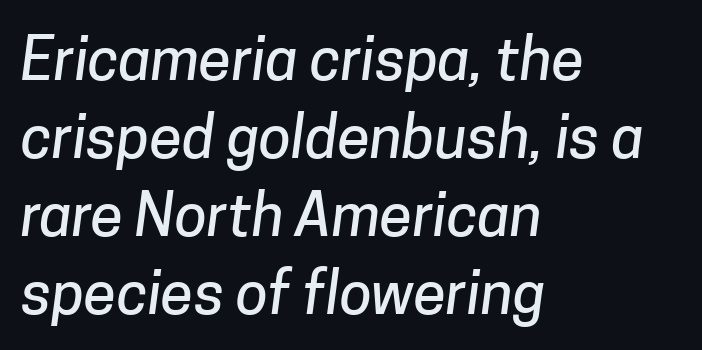
Horizontal alignment here is leftward, the default for most running prose. Unmarked baselines from the first word to the last. Proportional: the letters do not fall into vertical columns. Glyph-to-glyph distance matches everyday printed text.
